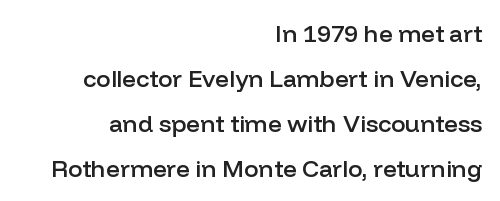
Q: Is the text bold? A: Semi-bold.
Q: Is the text italic (slanted)? A: No, it is upright.
Q: Is the text underlined? A: No.
Q: How is the paragraph aligned? A: Right-aligned.
Q: Is the spacing between letters normal or unusually wide? A: Normal.
